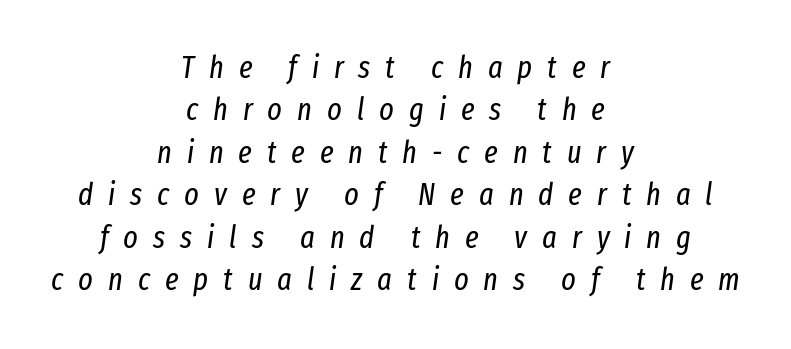
The image shows 31 px regular-weight, condensed type, italic (leaning right); set centered, normal line spacing (1.37x), unusually wide letter spacing (+0.48 em), not underlined; low stroke contrast and a medium x-height.
